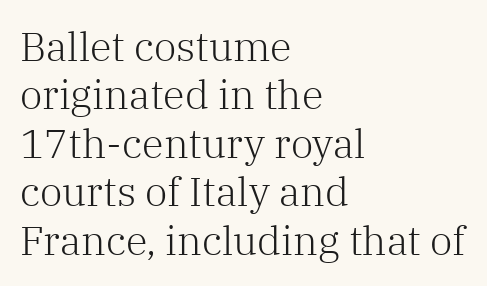
Rendered with straight, roman letterforms. The characters display serif detailing at their extremities. Bare-footed words on every line. The line texture is even and compact thanks to regular tracking. The letterforms sit at book weight or below. Note the varied advance widths — an 'i' is clearly narrower than an 'm'.
